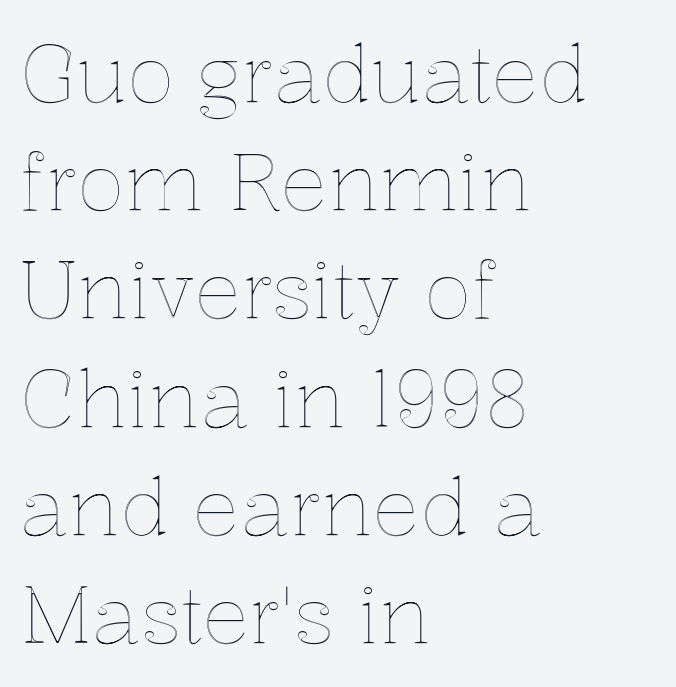
{"italic": "no", "width": "normal", "x_height": "medium", "monospaced": "no", "underline": "no", "align": "left", "line_spacing": "normal", "line_spacing_ratio": 1.37, "letter_spacing": "normal", "letter_spacing_em": 0.0, "glyph_px": 79}
